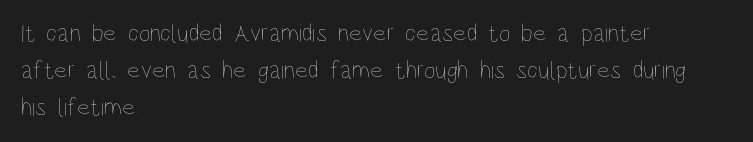
{"italic": "no", "bold": "no", "underline": "no", "align": "left", "line_spacing": "normal", "line_spacing_ratio": 1.49, "letter_spacing": "normal", "letter_spacing_em": 0.0, "glyph_px": 25}
